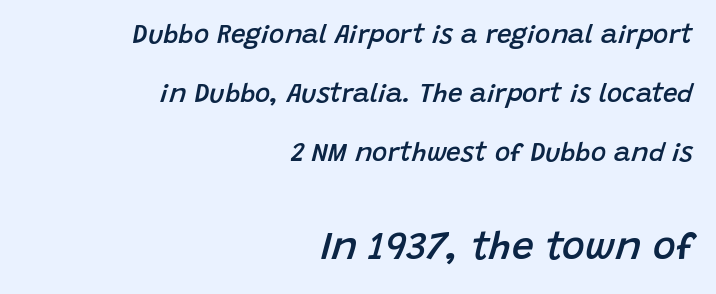
The image shows 39 px semibold type, italic (leaning right); set right-aligned, loose line spacing (2.26x), normal letter spacing, not underlined; the second (bottom) block is 1.5x larger; low stroke contrast and a large x-height.
